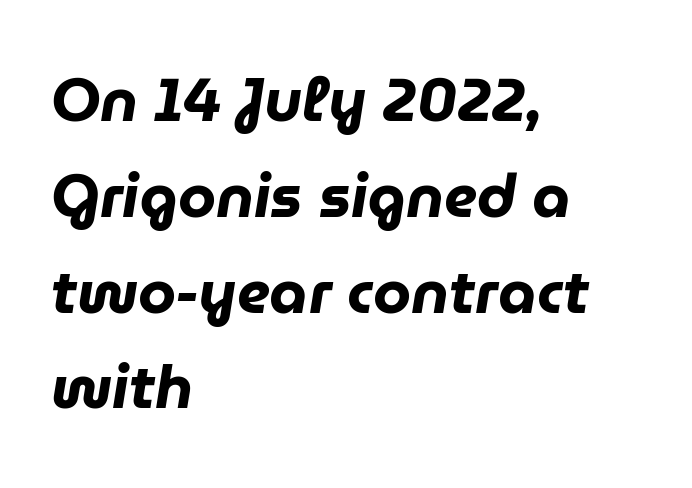
{"italic": "yes", "lean": "right", "slant_degrees": 9, "bold": "yes", "weight": "heavy", "width": "normal", "stroke_contrast": "low", "x_height": "medium", "monospaced": "no", "underline": "no", "align": "left", "line_spacing": "normal", "line_spacing_ratio": 1.57, "letter_spacing": "normal", "letter_spacing_em": 0.0, "glyph_px": 61}
